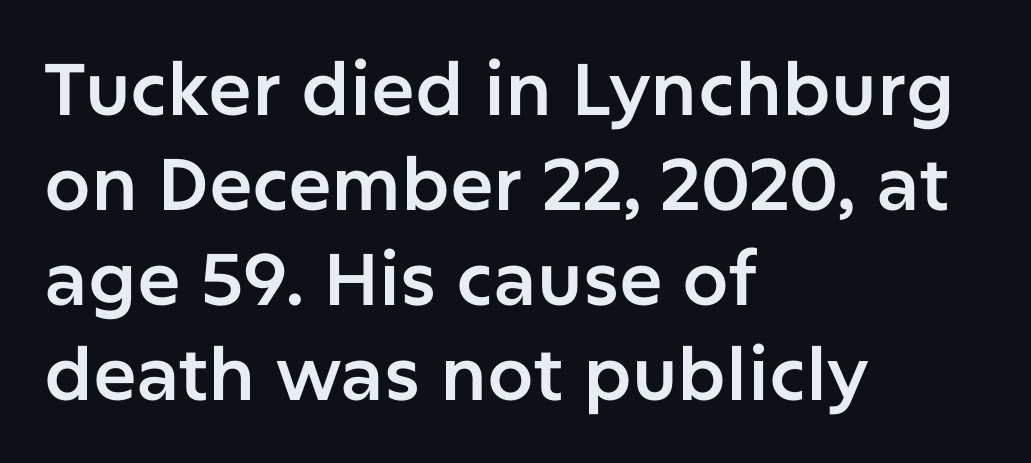
Check the space under the baseline: it is left empty. Every row of glyphs begins at an identical x-position on the left. The type is set solid horizontally, with unmodified tracking. These lines are rendered in a variable-pitch font. You can tell it's not italic because the verticals are truly vertical. Serif or sans? Sans — the stroke terminals are bare.
